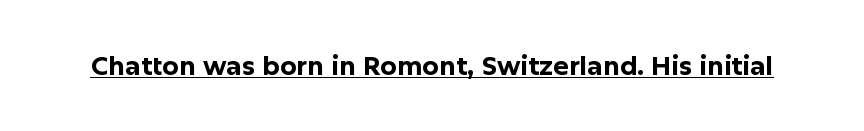
The image shows 26 px bold type, upright; set normal letter spacing, underlined.
